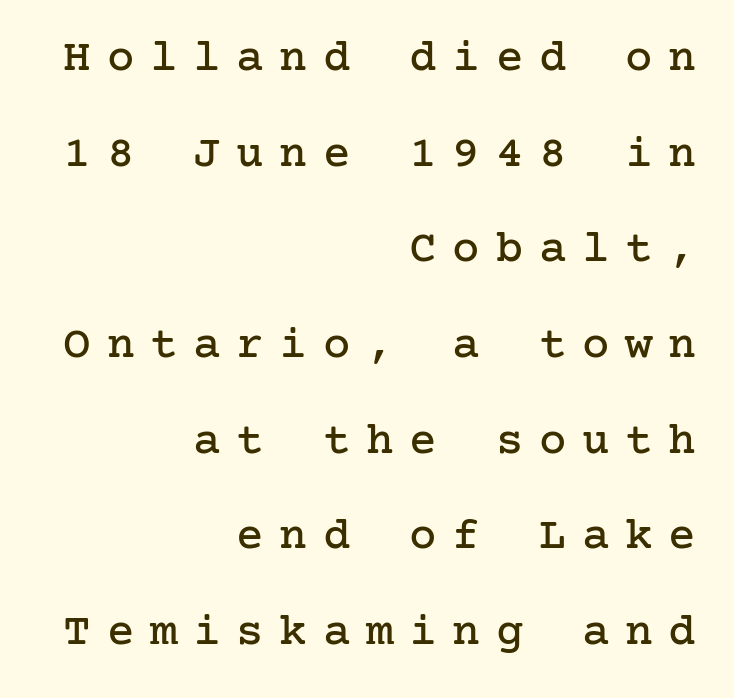
In terms of letterspacing, this is a distinctly airy, spread setting. Horizontal alignment here is rightward, an uncommon choice for prose. The passage shown is not underscored anywhere. The lines are spread far apart with generous leading. Ascenders rise straight up at ninety degrees.
